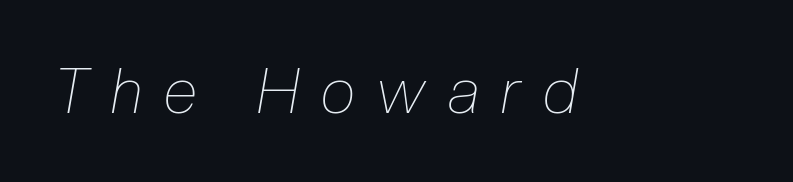
{"italic": "yes", "lean": "right", "slant_degrees": 10, "bold": "no", "weight": "thin", "width": "condensed", "stroke_contrast": "low", "x_height": "medium", "monospaced": "no", "underline": "no", "letter_spacing": "wide", "letter_spacing_em": 0.36, "glyph_px": 62}
